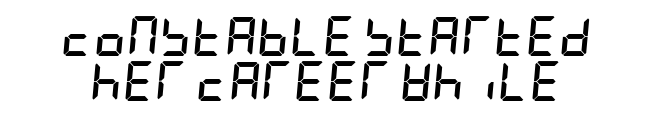
Q: Is the text bold? A: Yes.
Q: Is the text italic (slanted)? A: Yes, it leans right by about 5 degrees.
Q: Is the text underlined? A: No.
Q: Is the spacing between letters normal or unusually wide? A: Normal.
Q: Is the spacing between lines tight, normal or loose? A: Tight.
Q: Width (condensed, normal, or wide)? A: Condensed.
Q: Stroke contrast? A: Low.
Q: x-height? A: Large.
